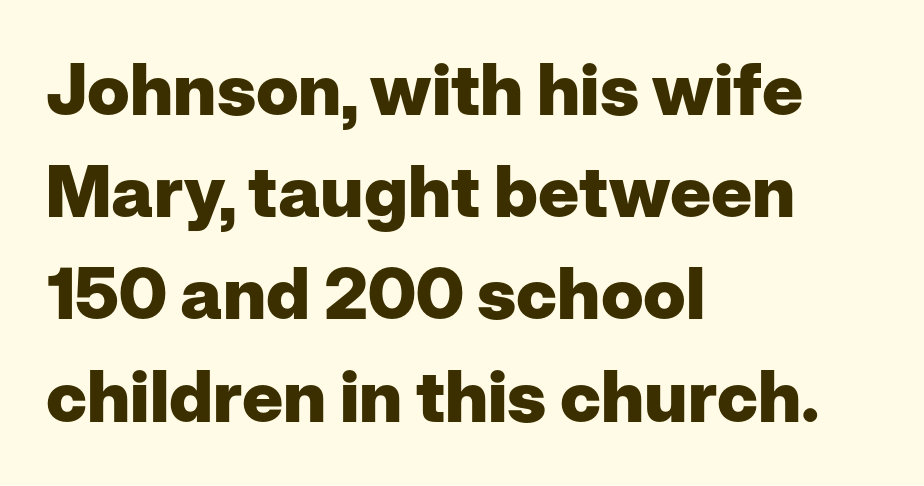
Q: Is the text bold? A: Yes.
Q: Is the text italic (slanted)? A: No, it is upright.
Q: Is the typeface a serif or a sans-serif typeface? A: Sans-serif.
Q: Is the text underlined? A: No.
Q: How is the paragraph aligned? A: Left-aligned.
Q: Is the spacing between letters normal or unusually wide? A: Normal.
Q: Is the spacing between lines tight, normal or loose? A: Normal.
Q: Width (condensed, normal, or wide)? A: Normal.
Q: Stroke contrast? A: Low.
Q: x-height? A: Medium.
Q: Monospaced? A: No.
